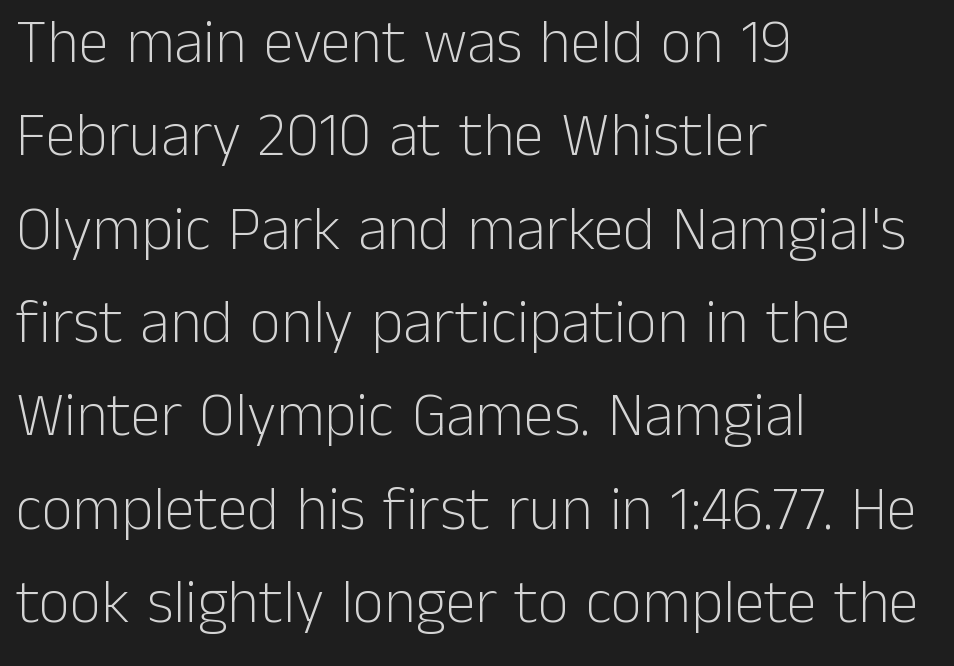
Q: Is the text bold? A: No.
Q: Is the text italic (slanted)? A: No, it is upright.
Q: Is the typeface a serif or a sans-serif typeface? A: Sans-serif.
Q: Is the text underlined? A: No.
Q: How is the paragraph aligned? A: Left-aligned.
Q: Is the spacing between letters normal or unusually wide? A: Normal.
Q: Is the spacing between lines tight, normal or loose? A: Normal.
Q: Width (condensed, normal, or wide)? A: Normal.
Q: Stroke contrast? A: Low.
Q: x-height? A: Medium.
Q: Monospaced? A: No.
